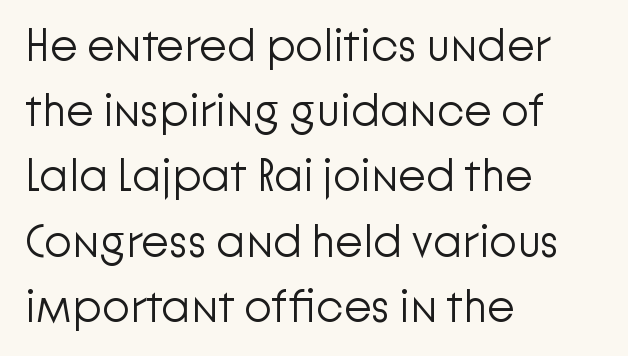
Do the characters align in a grid? No, the font is proportional. Are there feet on the stems? There aren't — it's a sans. Caption: multi-line text, flush left, ragged right. The letterforms sit at book weight or below. Does the lettering tilt? It doesn't — this is upright. A typesetter would call this leading conventional body-copy spacing.
